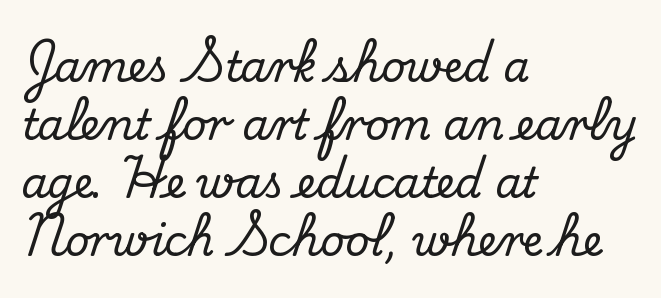
Q: Is the text italic (slanted)? A: Yes.
Q: Is the typeface a serif or a sans-serif typeface? A: Serif.
Q: Is the text underlined? A: No.
Q: How is the paragraph aligned? A: Left-aligned.
Q: Is the spacing between letters normal or unusually wide? A: Normal.
Q: Is the spacing between lines tight, normal or loose? A: Normal.
Q: Width (condensed, normal, or wide)? A: Normal.
Q: Stroke contrast? A: Medium.
Q: x-height? A: Small.
Q: Monospaced? A: No.
